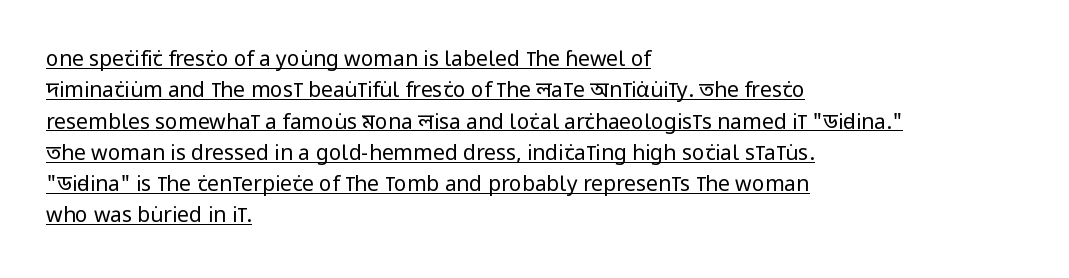
Q: Is the text bold? A: No.
Q: Is the text italic (slanted)? A: No, it is upright.
Q: Is the text underlined? A: Yes.
Q: How is the paragraph aligned? A: Left-aligned.
Q: Is the spacing between letters normal or unusually wide? A: Normal.
Q: Is the spacing between lines tight, normal or loose? A: Normal.
